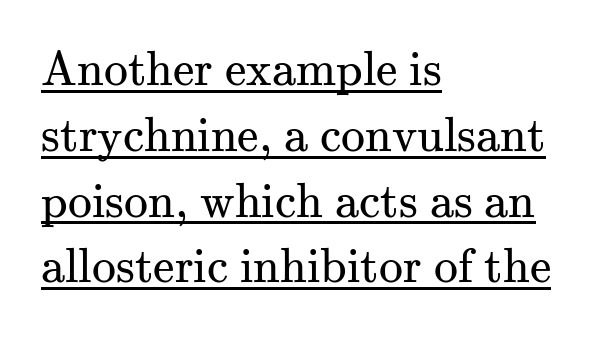
Q: Is the text bold? A: No.
Q: Is the text italic (slanted)? A: No, it is upright.
Q: Is the typeface a serif or a sans-serif typeface? A: Serif.
Q: Is the text underlined? A: Yes.
Q: How is the paragraph aligned? A: Left-aligned.
Q: Is the spacing between letters normal or unusually wide? A: Normal.
Q: Is the spacing between lines tight, normal or loose? A: Normal.
Q: Width (condensed, normal, or wide)? A: Normal.
Q: Stroke contrast? A: Medium.
Q: x-height? A: Small.
Q: Monospaced? A: No.
